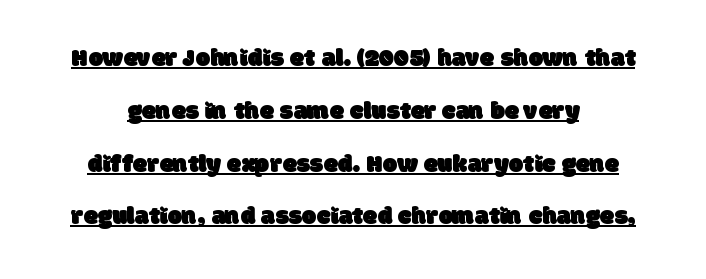
Each new line begins a long way beneath the previous one. In designer terms, the underline attribute is active on this setting. Glyph-to-glyph distance matches everyday printed text. Where is the straight margin? There isn't one; the lines are centered.
